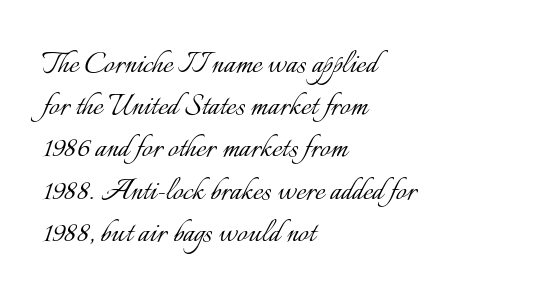
The specimen omits any rule beneath the text block's lines. Each line starts at the same left margin while the right side varies. Regarding leading, the lines here are crowded together.
